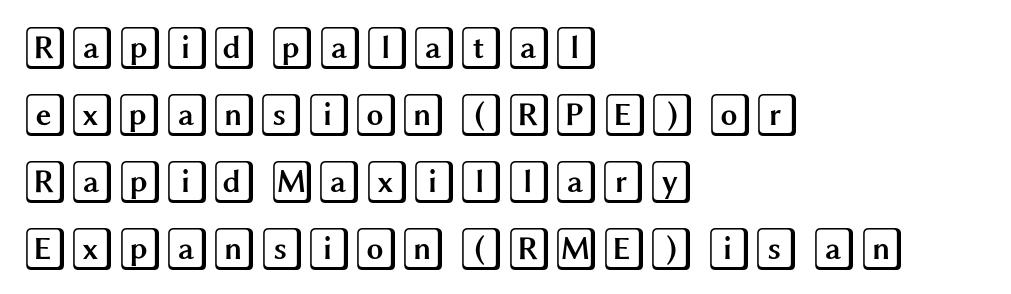
The glyphs are unaccompanied by any horizontal stroke below them. A typesetter would mark this as roman, not italic. This sample uses plain, unmodified letter spacing. Students, observe: this is what conventionally led text looks like.
